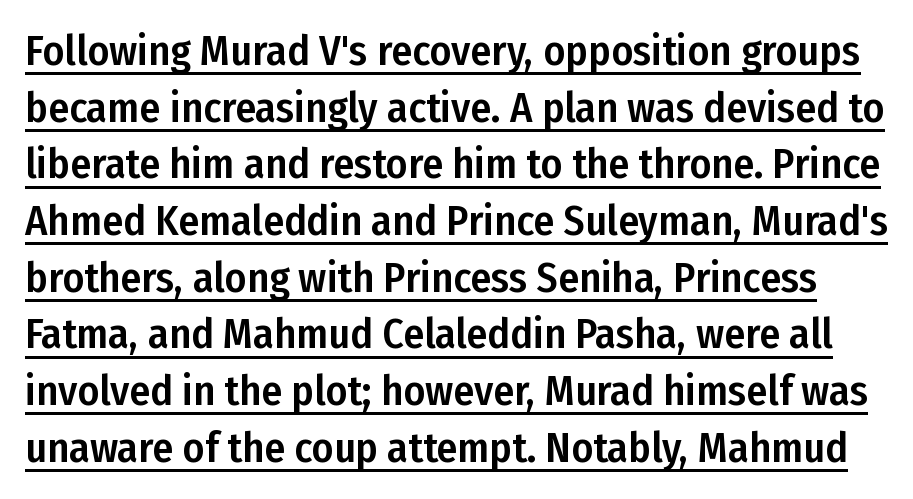
The image shows 42 px condensed sans-serif type, upright; set normal line spacing (1.35x), normal letter spacing, underlined; low stroke contrast and a medium x-height.
